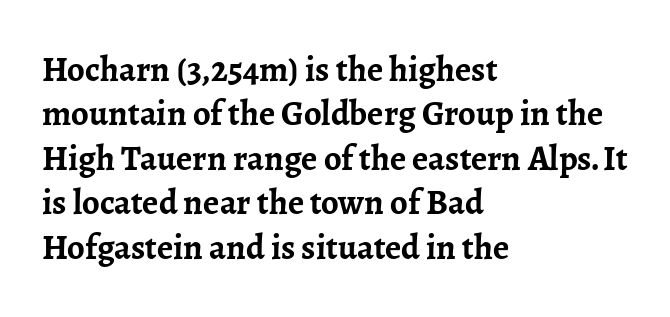
The image shows 35 px semibold serif type, upright; set left-aligned, normal line spacing (1.27x), normal letter spacing, not underlined; low stroke contrast and a medium x-height.
